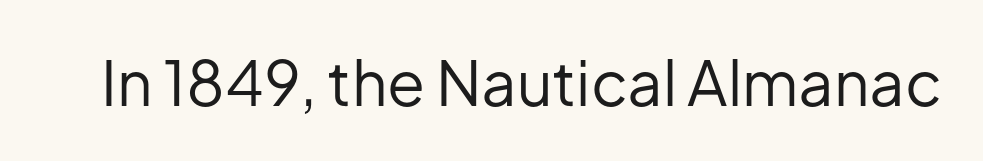
{"serif": "no", "italic": "no", "bold": "no", "weight": "regular", "width": "normal", "stroke_contrast": "low", "x_height": "medium", "monospaced": "no", "underline": "no", "letter_spacing": "normal", "letter_spacing_em": 0.0, "glyph_px": 62}
